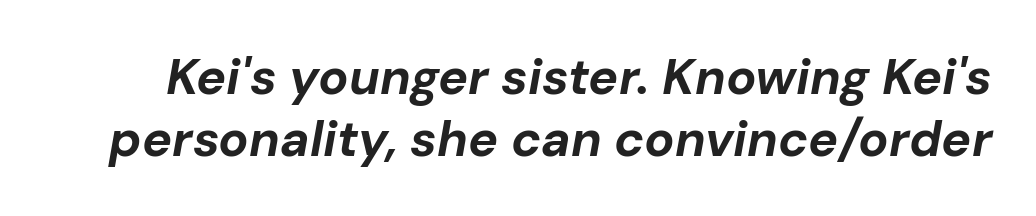
Designer's note — italics engaged. The space beneath each line is pristine and unruled. These lines keep a tight, regular rhythm from letter to letter. Proportional: the letters do not fall into vertical columns.
